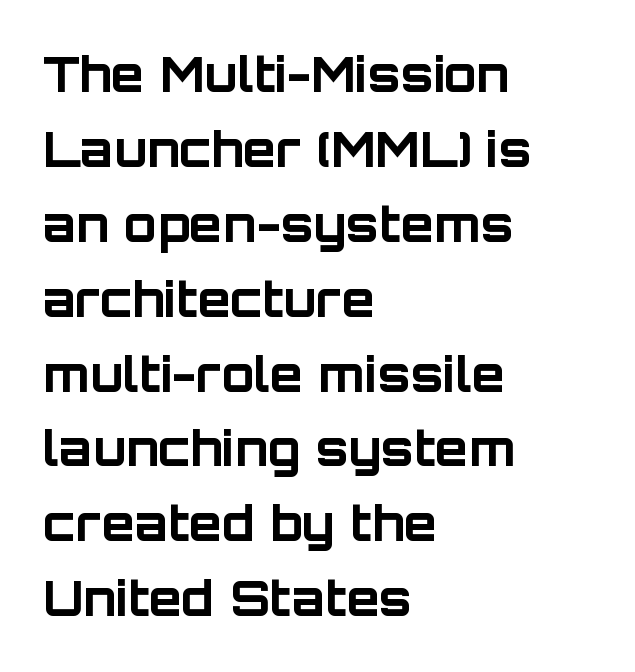
The image shows 48 px bold sans-serif type, upright; set left-aligned, normal line spacing (1.56x), normal letter spacing, not underlined; low stroke contrast and a large x-height.
